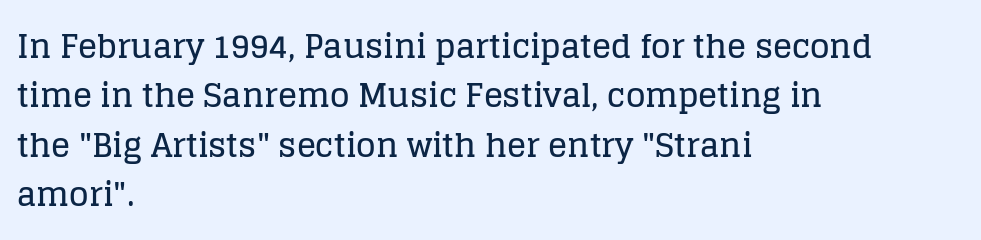
Q: Is the text italic (slanted)? A: No, it is upright.
Q: Is the typeface a serif or a sans-serif typeface? A: Serif.
Q: Is the text underlined? A: No.
Q: How is the paragraph aligned? A: Left-aligned.
Q: Is the spacing between letters normal or unusually wide? A: Normal.
Q: Is the spacing between lines tight, normal or loose? A: Normal.
Q: Width (condensed, normal, or wide)? A: Normal.
Q: Stroke contrast? A: Low.
Q: x-height? A: Large.
Q: Monospaced? A: No.
